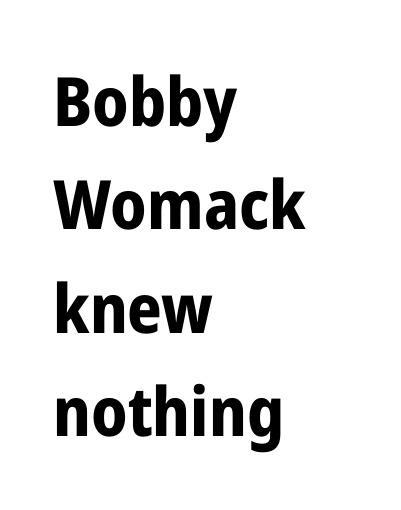
Note the varied advance widths — an 'i' is clearly narrower than an 'm'. A normal amount of white space separates one row of letters from the next. The font is running at its bold setting. It's the straight-up-and-down kind of type. Nobody drew a line under any word here.
